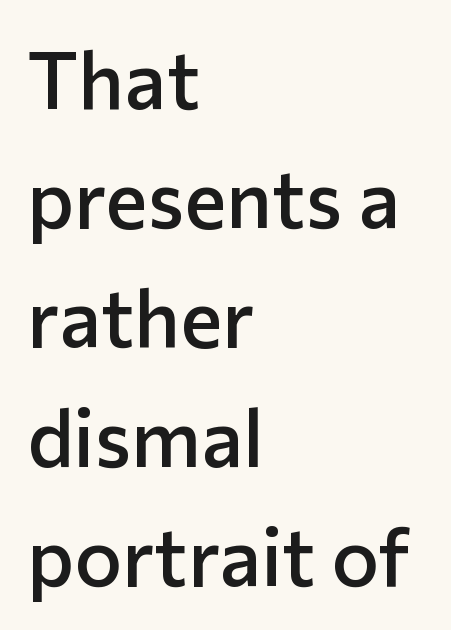
Typesetter's note: demi weight, one step under bold. The type family on display is of the sans-serif kind. The letters sit at their default tracking, neither squeezed nor spread. Looks like regular typesetting: each glyph gets only the width it needs. Honestly, the row spacing looks completely unremarkable. Upright lettering throughout.
